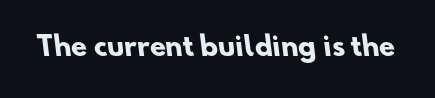
Set as a true bold cut, around the 700 mark. No word sits above an underline. Nothing unusual about the tracking: characters are spaced as the font intends.
